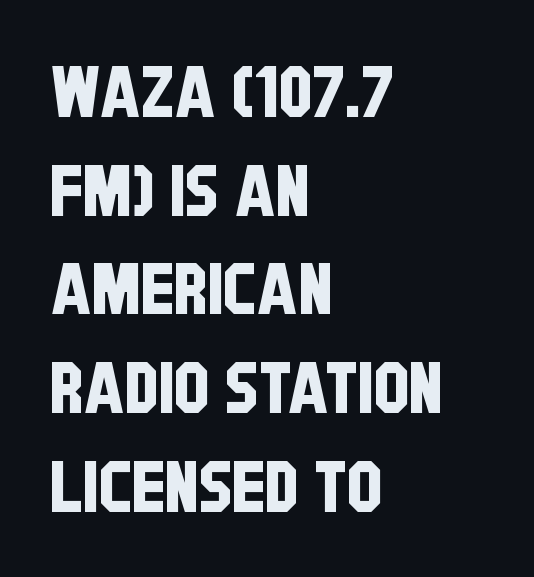
The image shows 71 px condensed sans-serif type; set left-aligned, normal line spacing (1.39x), normal letter spacing, not underlined; low stroke contrast and a large x-height.
